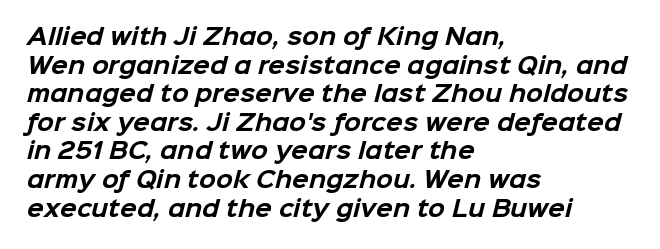
{"bold": "yes", "underline": "no", "align": "left", "line_spacing": "normal", "line_spacing_ratio": 1.3, "letter_spacing": "normal", "letter_spacing_em": 0.0, "glyph_px": 22}
